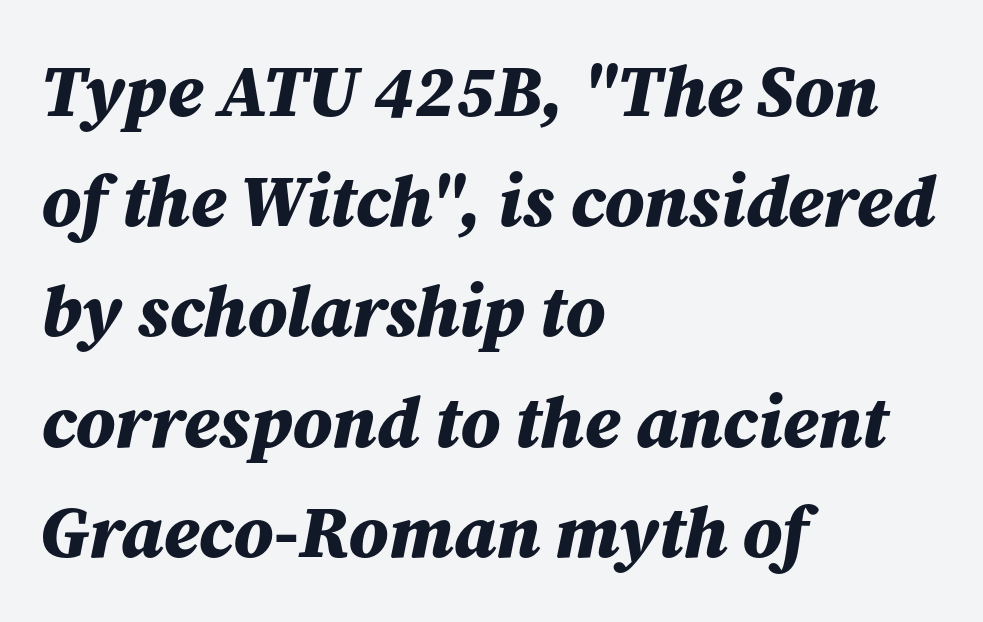
{"italic": "yes", "lean": "right", "slant_degrees": 12, "bold": "yes", "weight": "bold", "width": "normal", "stroke_contrast": "medium", "x_height": "medium", "monospaced": "no", "underline": "no", "align": "left", "line_spacing": "normal", "line_spacing_ratio": 1.51, "letter_spacing": "normal", "letter_spacing_em": 0.0, "glyph_px": 73}
